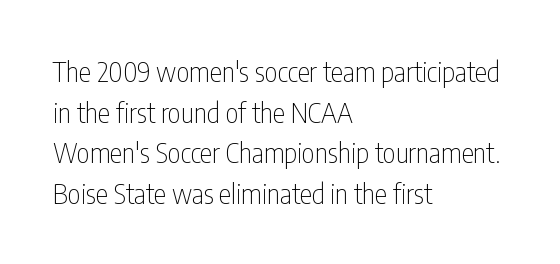
Spacing verdict: proportional, widths tailored to each character. The passage is arranged the way most books set body copy — flush left. If you drew a line through each stem, it would be perfectly vertical. A typesetter would label this face a sans. Leading: standard. Each stroke keeps to a modest, everyday thickness or less.
